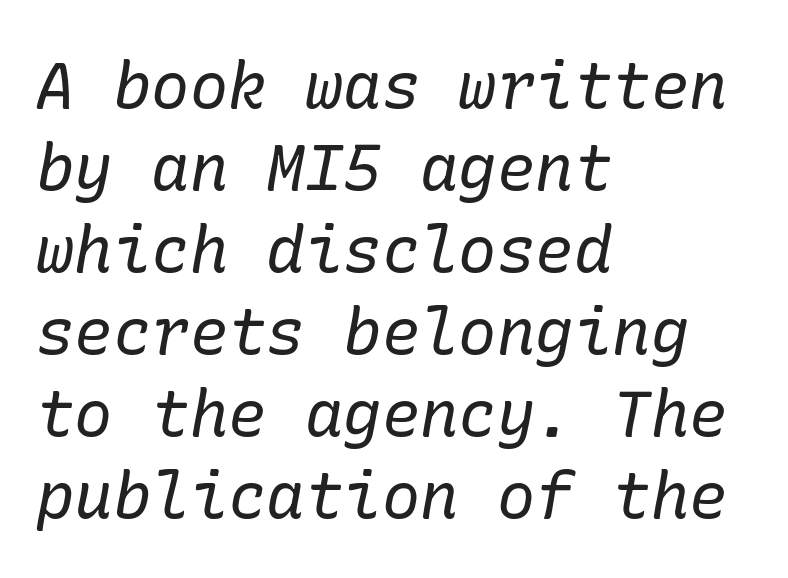
{"italic": "yes", "lean": "right", "slant_degrees": 10, "bold": "no", "weight": "regular", "width": "normal", "stroke_contrast": "low", "x_height": "medium", "underline": "no", "align": "left", "line_spacing": "normal", "line_spacing_ratio": 1.28, "letter_spacing": "normal", "letter_spacing_em": 0.0, "glyph_px": 64}
